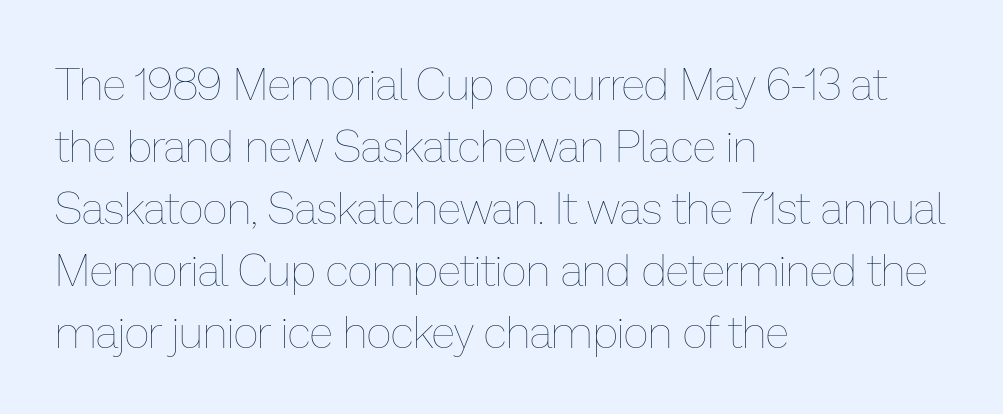
{"italic": "no", "bold": "no", "weight": "thin", "width": "normal", "stroke_contrast": "low", "x_height": "medium", "monospaced": "no", "underline": "no", "align": "left", "line_spacing": "normal", "line_spacing_ratio": 1.41, "letter_spacing": "normal", "letter_spacing_em": 0.0, "glyph_px": 44}
